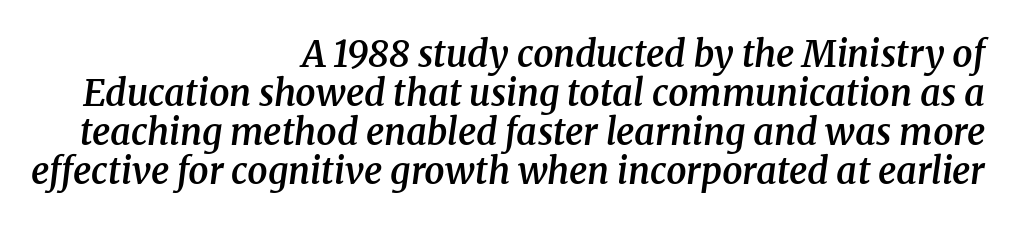
Typeset ragged left — the right edge is the straight one. Emphasis by weight is partial: semibold. Check where the strokes stop: tiny serifs finish them off. Rendered with sloped, italic letterforms. The letters advance in unequal steps, a hallmark of proportional type.
